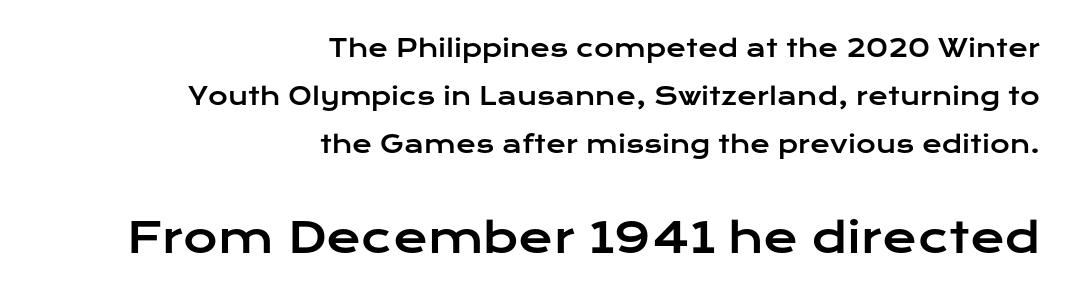
{"serif": "no", "italic": "no", "width": "wide", "stroke_contrast": "low", "x_height": "medium", "monospaced": "no", "underline": "no", "align": "right", "line_spacing": "loose", "line_spacing_ratio": 2.01, "letter_spacing": "normal", "letter_spacing_em": 0.0, "larger_block": "second", "size_ratio": 1.75, "glyph_px": 42}
